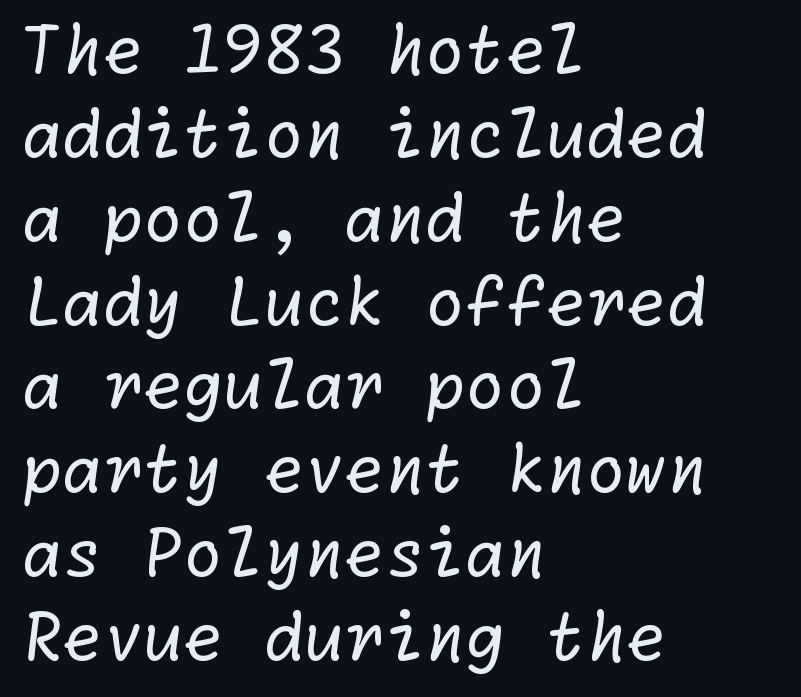
Q: Is the text bold? A: No.
Q: Is the typeface a serif or a sans-serif typeface? A: Sans-serif.
Q: Is the text underlined? A: No.
Q: How is the paragraph aligned? A: Left-aligned.
Q: Is the spacing between letters normal or unusually wide? A: Normal.
Q: Is the spacing between lines tight, normal or loose? A: Normal.
Q: Width (condensed, normal, or wide)? A: Normal.
Q: Stroke contrast? A: Low.
Q: x-height? A: Medium.
